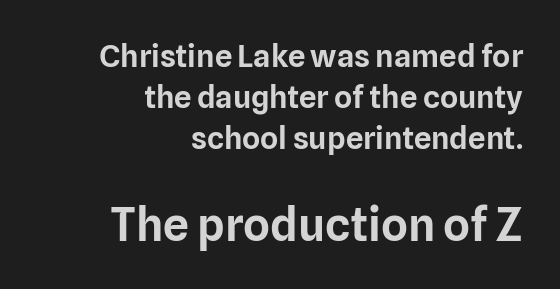
The image shows 46 px sans-serif type, upright; set right-aligned, normal line spacing (1.32x), normal letter spacing, not underlined; the second (bottom) block is 1.48x larger; low stroke contrast and a medium x-height.
